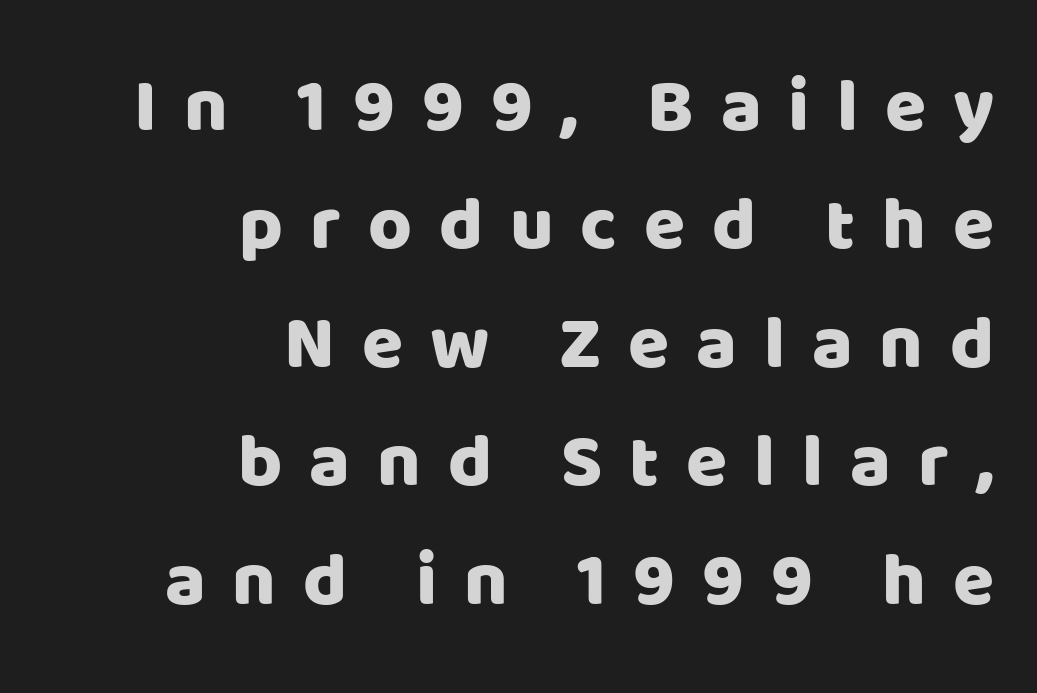
Q: Is the text italic (slanted)? A: No, it is upright.
Q: Is the typeface a serif or a sans-serif typeface? A: Sans-serif.
Q: Is the text underlined? A: No.
Q: How is the paragraph aligned? A: Right-aligned.
Q: Is the spacing between letters normal or unusually wide? A: Unusually wide.
Q: Is the spacing between lines tight, normal or loose? A: Normal.
Q: Width (condensed, normal, or wide)? A: Normal.
Q: Stroke contrast? A: Low.
Q: x-height? A: Large.
Q: Monospaced? A: No.
